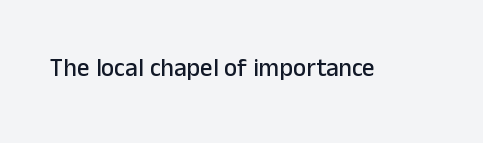
The image shows 25 px text type, upright; set normal letter spacing, not underlined.
